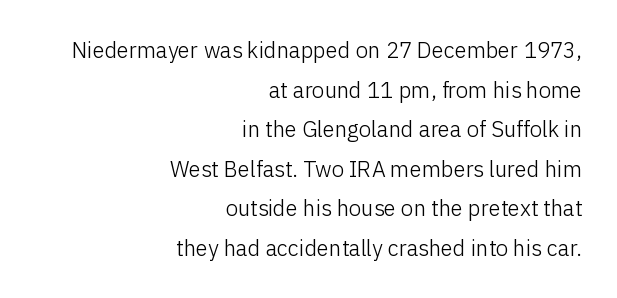
The rag falls on the left side of this text block. Is the type heavy? It reads as light-to-regular instead. Inter-character spacing is left at the font's built-in metrics. Italic: no, the glyphs are upright roman. The zone under the glyphs is completely vacant.
